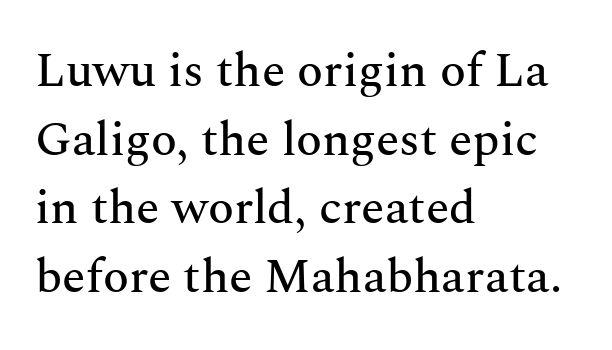
{"serif": "yes", "italic": "no", "width": "normal", "stroke_contrast": "medium", "x_height": "medium", "monospaced": "no", "underline": "no", "align": "left", "line_spacing": "normal", "line_spacing_ratio": 1.43, "letter_spacing": "normal", "letter_spacing_em": 0.0, "glyph_px": 48}
